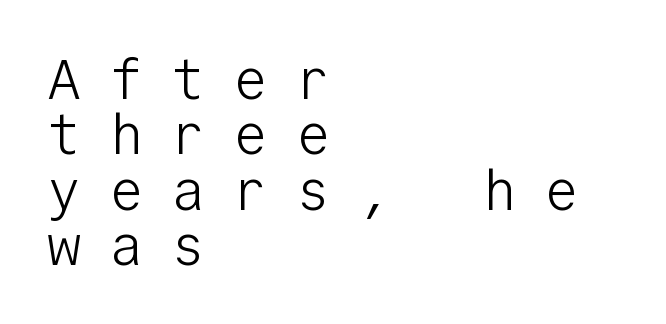
{"serif": "no", "italic": "no", "bold": "no", "weight": "light", "width": "normal", "stroke_contrast": "low", "x_height": "medium", "monospaced": "yes", "underline": "no", "align": "left", "line_spacing": "tight", "line_spacing_ratio": 0.97, "letter_spacing": "wide", "letter_spacing_em": 0.49, "glyph_px": 57}
